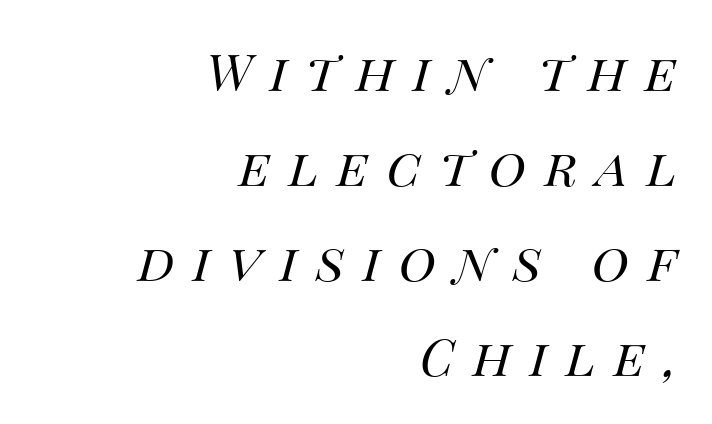
The rendering anchors every line to the right-hand side. You can tell it's italic because the verticals aren't actually vertical. Each row of text sits above clean, open space. What stands out about the letter spacing? Its width — letters are far apart.
